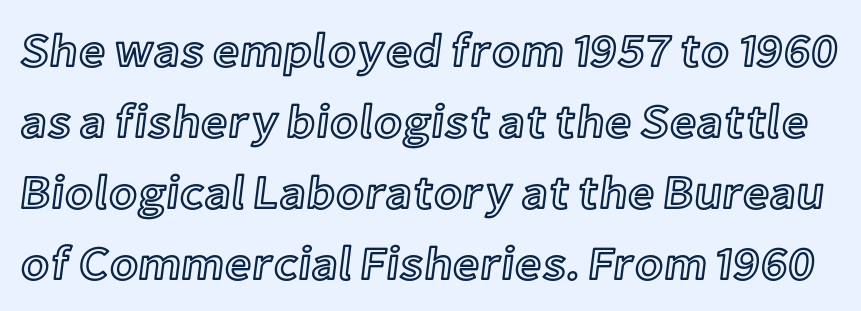
Leading matches the norm, producing a regular column. Look at the tracking — it's just the regular setting, nothing added. The rendering uses natural spacing where letterforms have individual widths.
